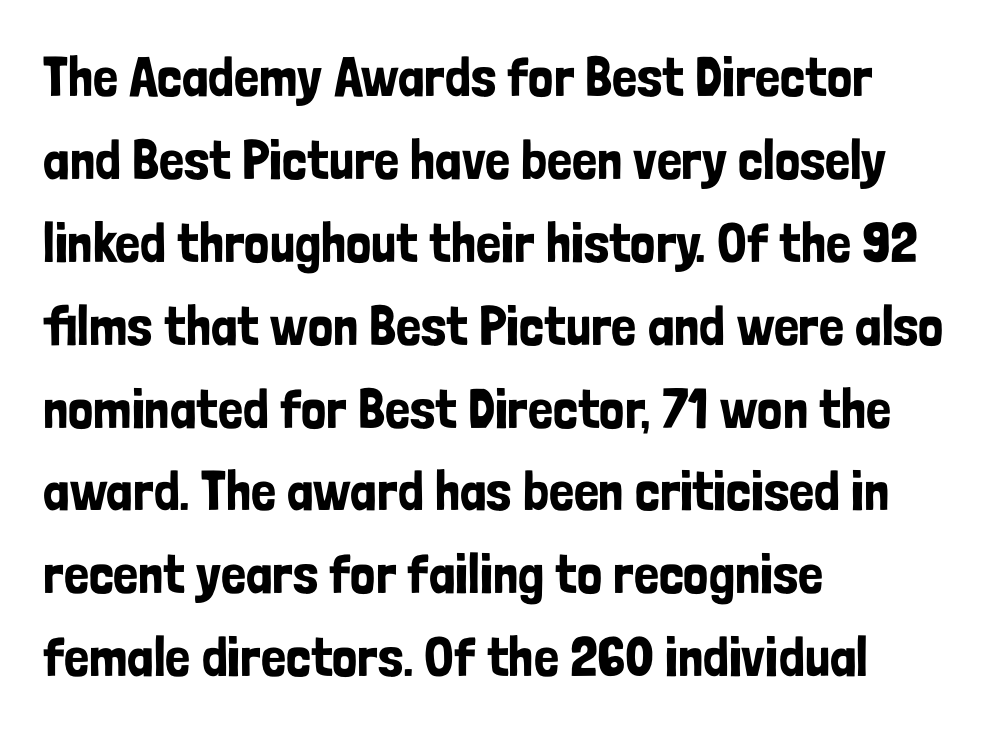
Q: Is the text italic (slanted)? A: No, it is upright.
Q: Is the typeface a serif or a sans-serif typeface? A: Sans-serif.
Q: Is the text underlined? A: No.
Q: How is the paragraph aligned? A: Left-aligned.
Q: Is the spacing between letters normal or unusually wide? A: Normal.
Q: Is the spacing between lines tight, normal or loose? A: Normal.
Q: Width (condensed, normal, or wide)? A: Condensed.
Q: Stroke contrast? A: Low.
Q: x-height? A: Medium.
Q: Monospaced? A: No.
